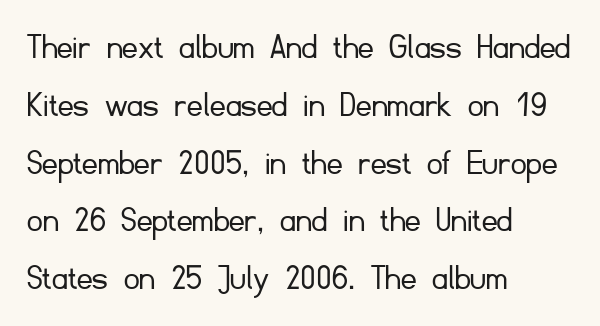
The typesetting does not lean heavy: it is not bold. The paragraph has a hard left edge and a soft right edge. Serifs: no, the terminals of the letterforms are clean. Style check: upright. Anything drawn beneath the words? Only blank space. Proportional: the letters do not fall into vertical columns.
